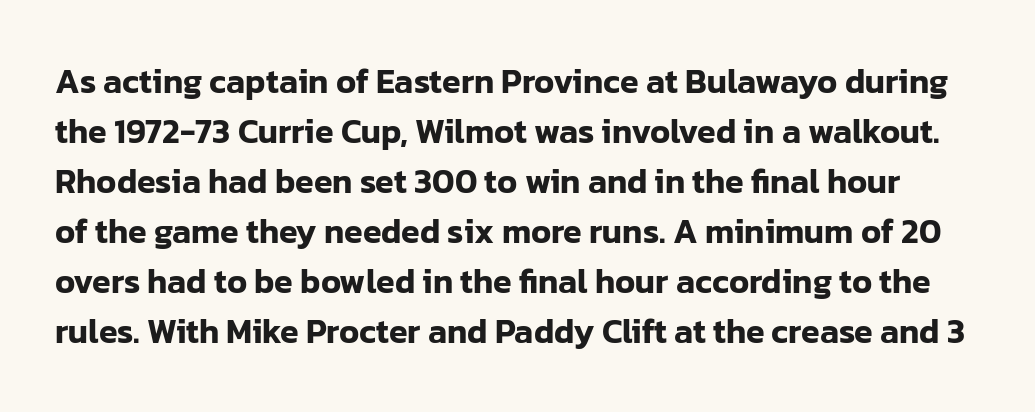
Q: Is the text italic (slanted)? A: No, it is upright.
Q: Is the typeface a serif or a sans-serif typeface? A: Sans-serif.
Q: Is the text underlined? A: No.
Q: Is the spacing between letters normal or unusually wide? A: Normal.
Q: Is the spacing between lines tight, normal or loose? A: Normal.
Q: Width (condensed, normal, or wide)? A: Normal.
Q: Stroke contrast? A: Low.
Q: x-height? A: Medium.
Q: Monospaced? A: No.
